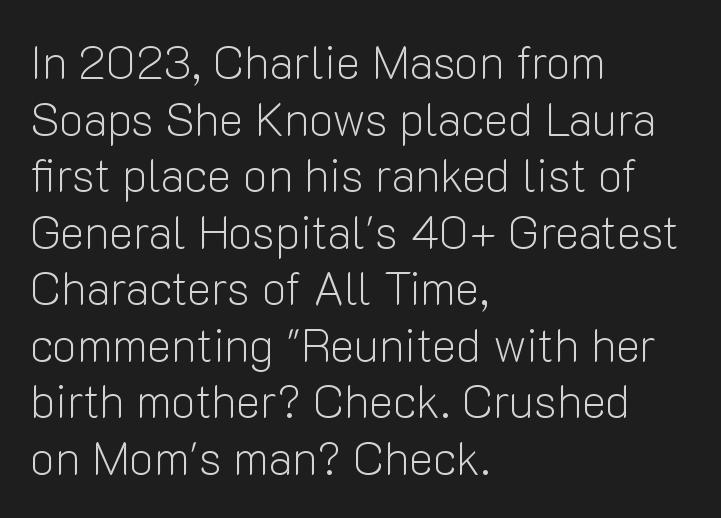
The image shows 46 px light sans-serif type, upright; set left-aligned, line spacing 1.23x, normal letter spacing, not underlined; low stroke contrast and a medium x-height.
